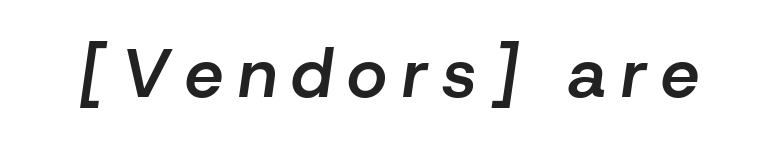
The image shows 69 px semibold type, italic (leaning right); set unusually wide letter spacing (+0.21 em), not underlined; low stroke contrast and a medium x-height.
